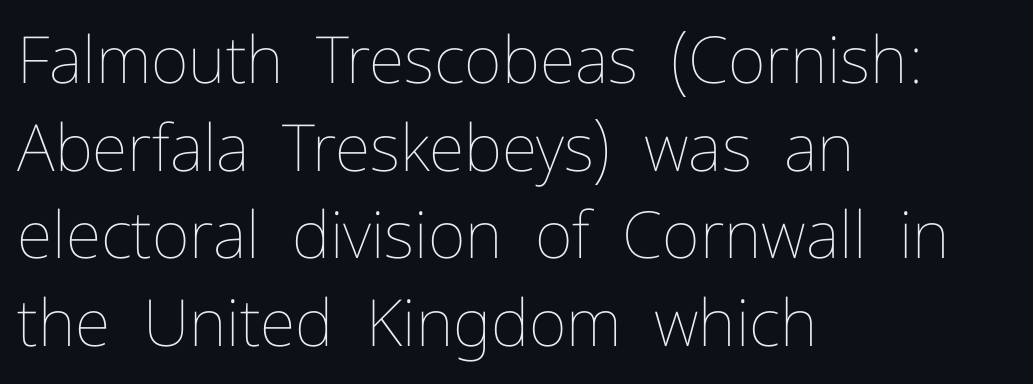
Letter spacing: default. The passage shown is not bold in any degree. The typography opts for an upright posture over an oblique one. The specimen omits any rule beneath the text block's lines. Regular leading. If you drew a ruler down the left edge, every line would touch it.
